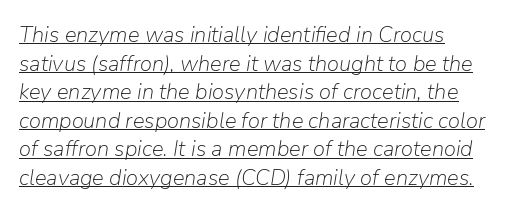
The image shows 22 px text type, italic (leaning right); set normal line spacing (1.3x), normal letter spacing, underlined.
